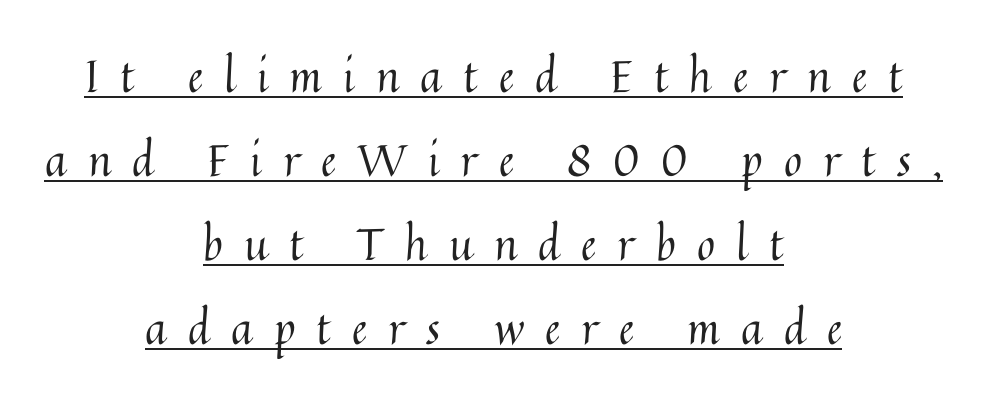
Q: Is the text bold? A: No.
Q: Is the text underlined? A: Yes.
Q: How is the paragraph aligned? A: Centered.
Q: Is the spacing between letters normal or unusually wide? A: Unusually wide.
Q: Is the spacing between lines tight, normal or loose? A: Loose.
Q: Width (condensed, normal, or wide)? A: Normal.
Q: Stroke contrast? A: Medium.
Q: x-height? A: Medium.
Q: Monospaced? A: No.
